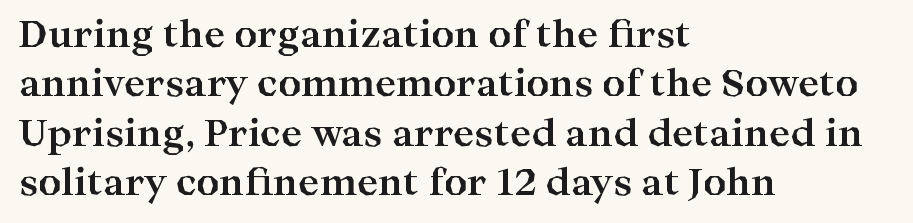
The image shows 36 px bold, wide serif type, upright; set left-aligned, normal line spacing (1.37x), normal letter spacing, not underlined; high stroke contrast and a medium x-height.
